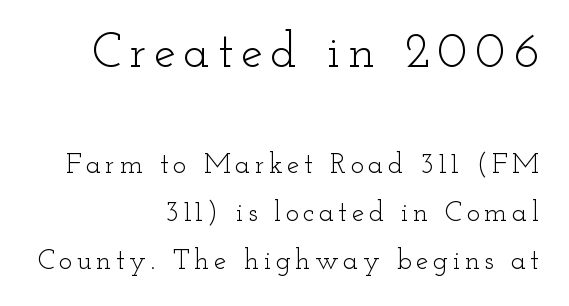
Q: Is the text bold? A: No.
Q: Is the text italic (slanted)? A: No, it is upright.
Q: Is the typeface a serif or a sans-serif typeface? A: Serif.
Q: Is the text underlined? A: No.
Q: How is the paragraph aligned? A: Right-aligned.
Q: Is the spacing between lines tight, normal or loose? A: Normal.
Q: Which block of text is set in a larger size, the first (top) or the second (bottom)? A: The first (top) one.
Q: Width (condensed, normal, or wide)? A: Wide.
Q: Stroke contrast? A: Low.
Q: x-height? A: Small.
Q: Monospaced? A: No.
